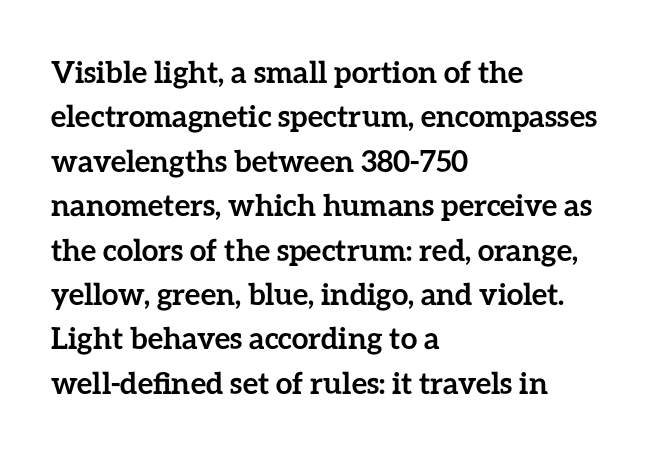
Q: Is the text bold? A: Yes.
Q: Is the text italic (slanted)? A: No, it is upright.
Q: Is the text underlined? A: No.
Q: How is the paragraph aligned? A: Left-aligned.
Q: Is the spacing between letters normal or unusually wide? A: Normal.
Q: Is the spacing between lines tight, normal or loose? A: Normal.
Q: Width (condensed, normal, or wide)? A: Normal.
Q: Stroke contrast? A: Low.
Q: x-height? A: Medium.
Q: Monospaced? A: No.
